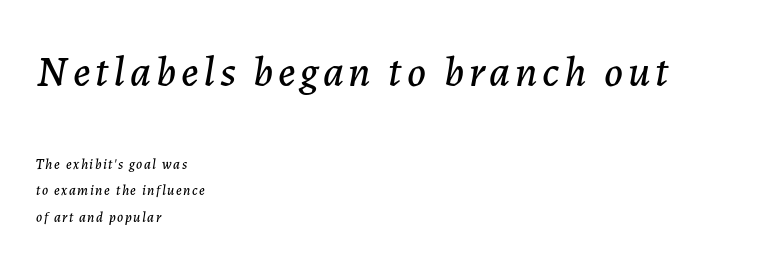
{"italic": "yes", "lean": "right", "slant_degrees": 7, "width": "normal", "stroke_contrast": "low", "x_height": "medium", "monospaced": "no", "underline": "no", "align": "left", "line_spacing_ratio": 1.89, "larger_block": "first", "size_ratio": 3.07, "glyph_px": 43}
